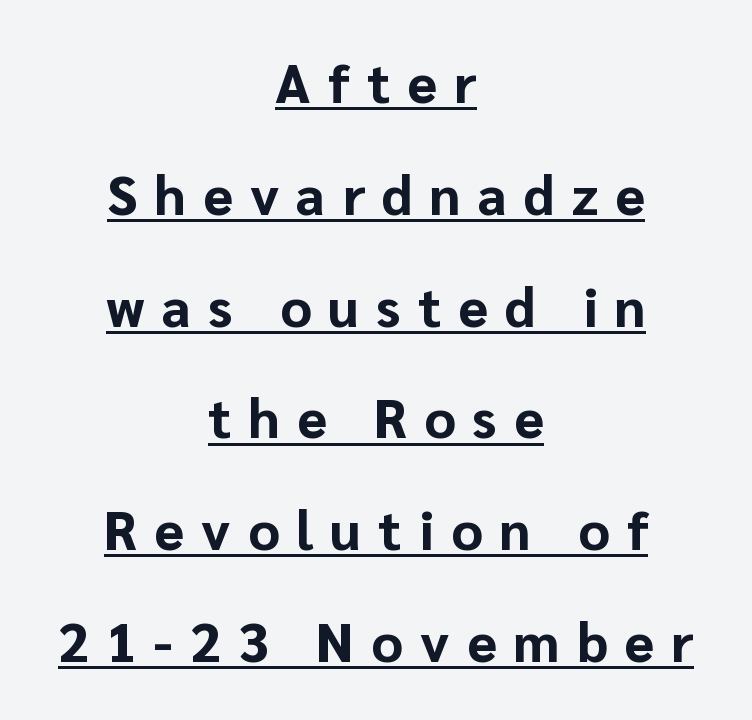
Q: Is the text bold? A: Yes.
Q: Is the text italic (slanted)? A: No, it is upright.
Q: Is the typeface a serif or a sans-serif typeface? A: Sans-serif.
Q: Is the text underlined? A: Yes.
Q: How is the paragraph aligned? A: Centered.
Q: Is the spacing between letters normal or unusually wide? A: Unusually wide.
Q: Is the spacing between lines tight, normal or loose? A: Loose.
Q: Width (condensed, normal, or wide)? A: Normal.
Q: Stroke contrast? A: Low.
Q: x-height? A: Medium.
Q: Monospaced? A: No.
